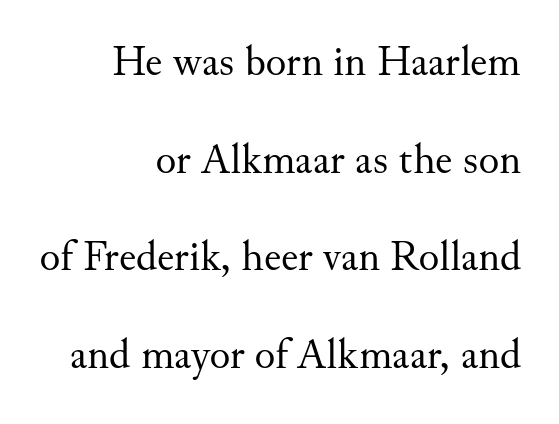
Q: Is the text bold? A: No.
Q: Is the text italic (slanted)? A: No, it is upright.
Q: Is the typeface a serif or a sans-serif typeface? A: Serif.
Q: Is the text underlined? A: No.
Q: How is the paragraph aligned? A: Right-aligned.
Q: Is the spacing between letters normal or unusually wide? A: Normal.
Q: Is the spacing between lines tight, normal or loose? A: Loose.
Q: Width (condensed, normal, or wide)? A: Normal.
Q: Stroke contrast? A: Medium.
Q: x-height? A: Small.
Q: Monospaced? A: No.
